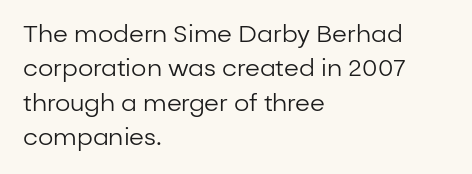
Vertical stems look standard width or narrower in stroke. Default kerning and tracking; the words read as compact shapes. These lines are set flush left with a ragged right edge. The baseline area is clear.
